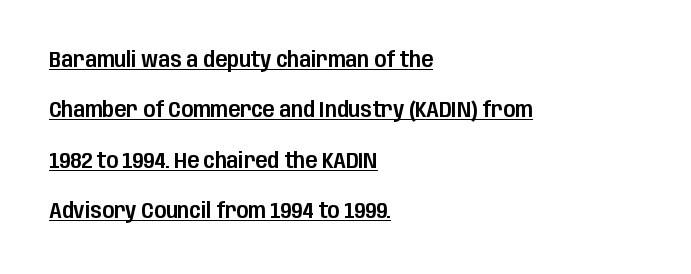
Q: Is the text italic (slanted)? A: No, it is upright.
Q: Is the text underlined? A: Yes.
Q: How is the paragraph aligned? A: Left-aligned.
Q: Is the spacing between letters normal or unusually wide? A: Normal.
Q: Is the spacing between lines tight, normal or loose? A: Loose.
